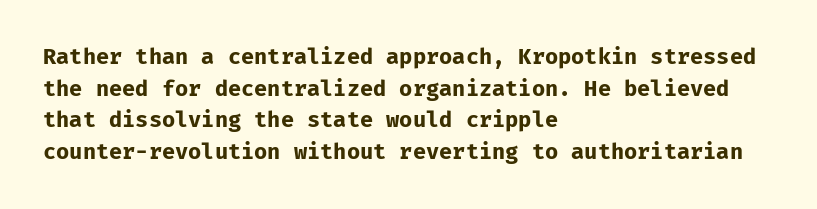
Q: Is the text bold? A: Yes.
Q: Is the text italic (slanted)? A: No, it is upright.
Q: Is the text underlined? A: No.
Q: How is the paragraph aligned? A: Left-aligned.
Q: Is the spacing between letters normal or unusually wide? A: Normal.
Q: Is the spacing between lines tight, normal or loose? A: Normal.
